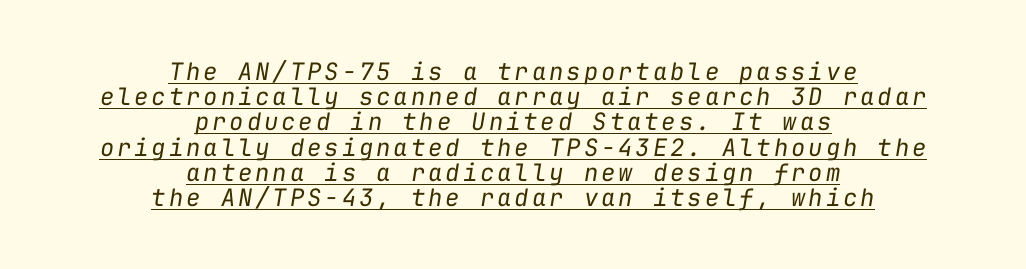
The passage shown is not bold in any degree. The words here are underlined. Every character sits at an angle, as italics do. In CSS terms this would be text-align: center. Very little white space separates one row of letters from the next.
